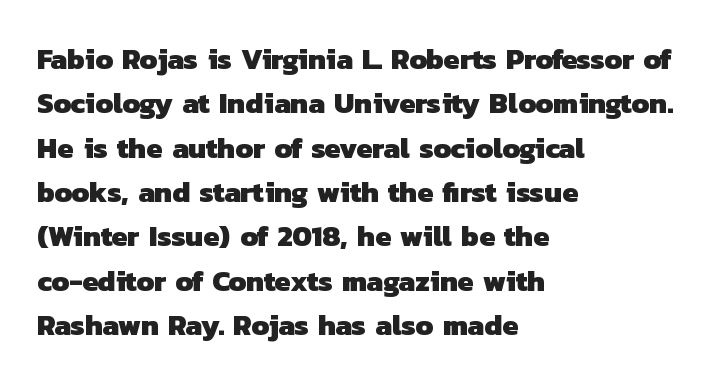
Words float on clear page, feet unadorned. You'd pick this weight for a headline — it's a proper bold. Whoever set this chose a conventional vertical rhythm. Standard letterfit; no display-style spreading of the glyphs. Proportional: the letters do not fall into vertical columns. If you drew a ruler down the left edge, every line would touch it.
